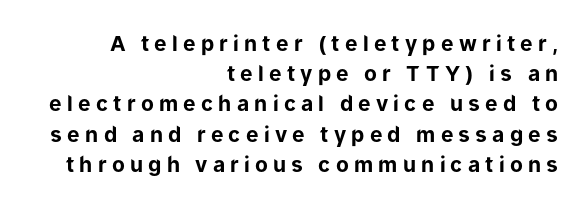
{"italic": "no", "bold": "yes", "underline": "no", "align": "right", "line_spacing": "normal", "line_spacing_ratio": 1.44, "letter_spacing": "wide", "letter_spacing_em": 0.25, "glyph_px": 21}
